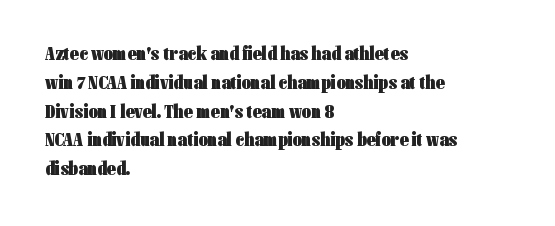
Line starts are locked; line ends wander. Bold? Absolutely — the strokes are thick and heavy. Nobody touched the tracking dial on this one. Bare-footed words on every line. These lines sit exactly where default settings would place them.
